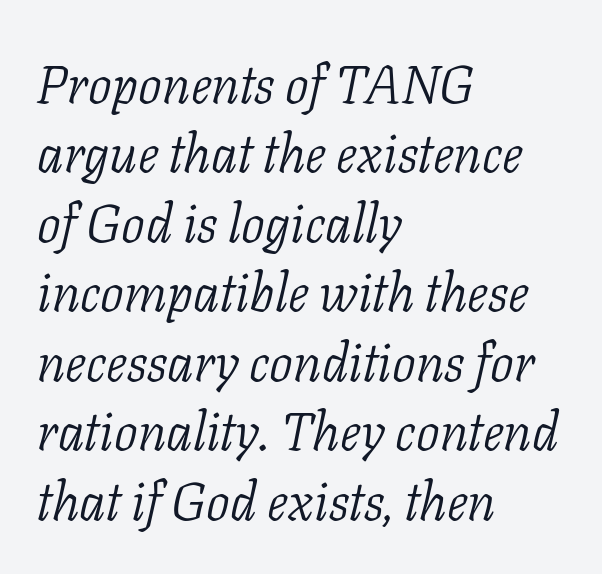
Default kerning and tracking; the words read as compact shapes. Type without underlining. The letters are slanted; this is an italic face. These lines are rendered in a variable-pitch font. Reading down the block, your eye returns to a fixed left position each line. Stems and bowls with no extra thickness — not bold.
